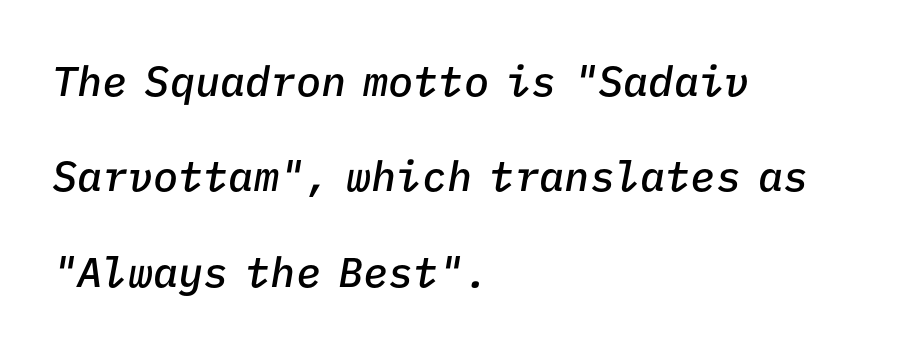
{"italic": "yes", "lean": "right", "slant_degrees": 9, "bold": "semi", "weight": "semibold", "width": "normal", "stroke_contrast": "low", "x_height": "medium", "monospaced": "yes", "underline": "no", "align": "left", "line_spacing": "loose", "line_spacing_ratio": 2.27, "letter_spacing": "normal", "letter_spacing_em": 0.0, "glyph_px": 42}
